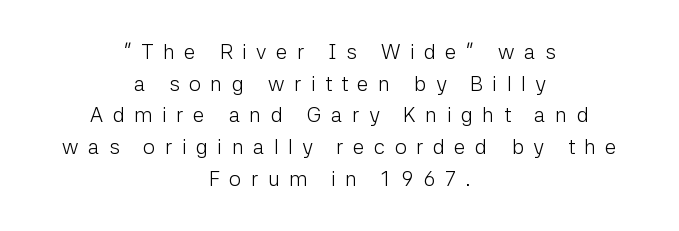
Q: Is the text bold? A: No.
Q: Is the text italic (slanted)? A: No, it is upright.
Q: Is the text underlined? A: No.
Q: How is the paragraph aligned? A: Centered.
Q: Is the spacing between letters normal or unusually wide? A: Unusually wide.
Q: Is the spacing between lines tight, normal or loose? A: Normal.
